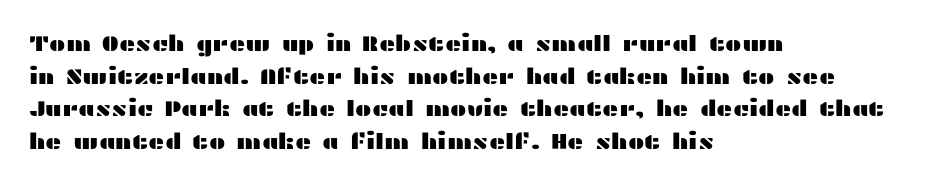
Q: Is the text italic (slanted)? A: No, it is upright.
Q: Is the text underlined? A: No.
Q: How is the paragraph aligned? A: Left-aligned.
Q: Is the spacing between letters normal or unusually wide? A: Normal.
Q: Is the spacing between lines tight, normal or loose? A: Normal.
